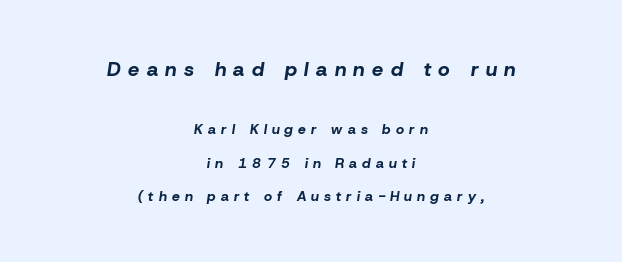
Any mark beneath the type? The region is blank. The setting favours the middle, as headings and verse often do. This layout puts the oversized block above and the modest block below. Display-style spreading of the glyphs; the letterfit is very open. Loosely led — the rows are spread out.
